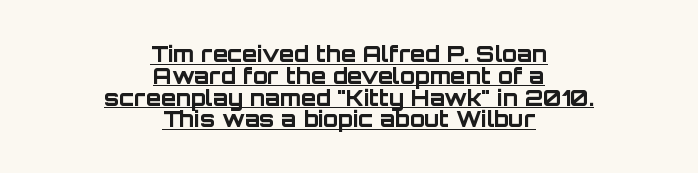
{"italic": "no", "bold": "yes", "underline": "yes", "align": "center", "line_spacing": "tight", "line_spacing_ratio": 0.99, "letter_spacing": "normal", "letter_spacing_em": 0.0, "glyph_px": 22}
